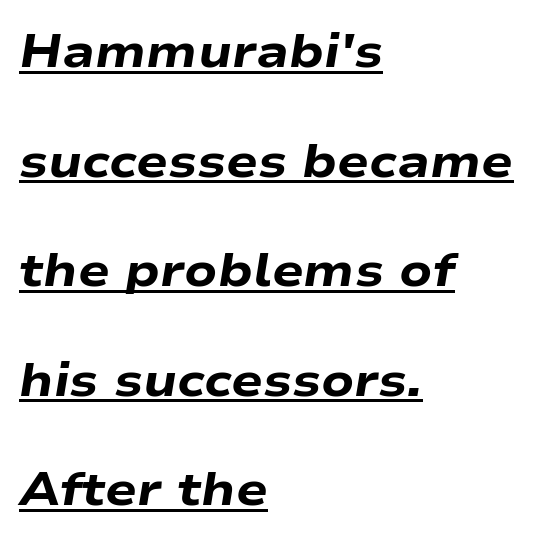
The image shows 47 px heavy, wide type, italic (leaning right); set left-aligned, loose line spacing (2.33x), normal letter spacing, underlined; low stroke contrast and a medium x-height.
